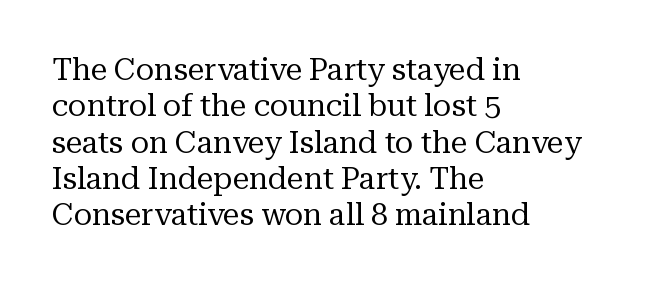
The image shows 30 px regular-weight serif type, upright; set left-aligned, line spacing 1.21x, normal letter spacing, not underlined; medium stroke contrast and a medium x-height.
